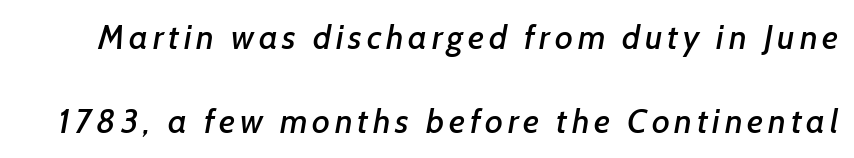
Q: Is the typeface a serif or a sans-serif typeface? A: Sans-serif.
Q: Is the text underlined? A: No.
Q: Is the spacing between lines tight, normal or loose? A: Loose.
Q: Width (condensed, normal, or wide)? A: Normal.
Q: Stroke contrast? A: Low.
Q: x-height? A: Medium.
Q: Monospaced? A: No.
